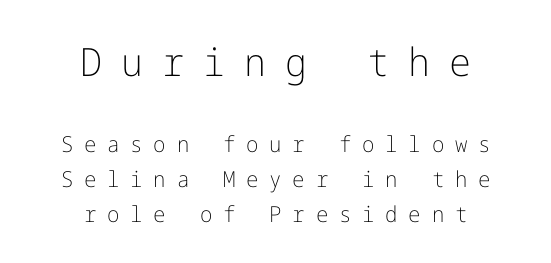
{"serif": "no", "italic": "no", "bold": "no", "weight": "light", "width": "normal", "stroke_contrast": "low", "x_height": "medium", "underline": "no", "align": "center", "line_spacing": "normal", "line_spacing_ratio": 1.6, "letter_spacing": "wide", "letter_spacing_em": 0.49, "larger_block": "first", "size_ratio": 1.77, "glyph_px": 39}
